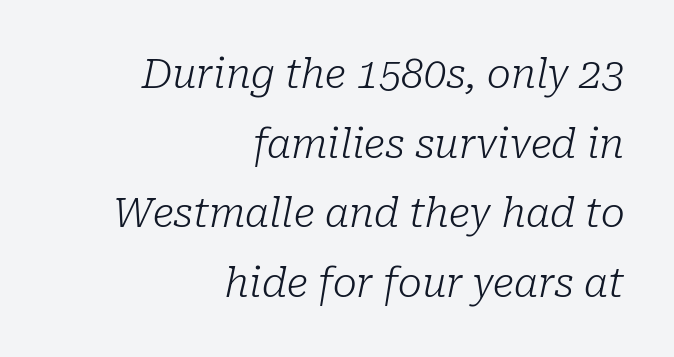
{"serif": "yes", "italic": "yes", "lean": "right", "slant_degrees": 10, "bold": "no", "weight": "light", "width": "normal", "stroke_contrast": "low", "x_height": "medium", "monospaced": "no", "underline": "no", "align": "right", "line_spacing_ratio": 1.74, "letter_spacing": "normal", "letter_spacing_em": 0.0, "glyph_px": 40}
